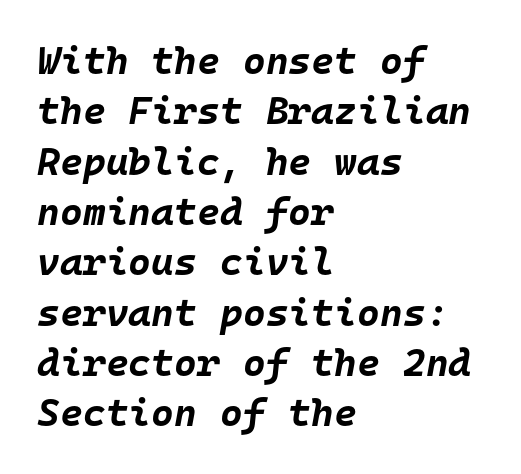
{"italic": "yes", "lean": "right", "slant_degrees": 10, "bold": "yes", "weight": "bold", "width": "normal", "stroke_contrast": "low", "x_height": "large", "monospaced": "yes", "underline": "no", "align": "left", "line_spacing": "normal", "line_spacing_ratio": 1.29, "letter_spacing": "normal", "letter_spacing_em": 0.0, "glyph_px": 39}
